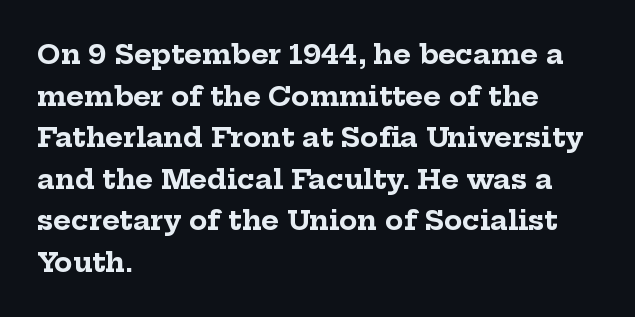
Q: Is the text bold? A: Yes.
Q: Is the text italic (slanted)? A: No, it is upright.
Q: Is the text underlined? A: No.
Q: How is the paragraph aligned? A: Left-aligned.
Q: Is the spacing between letters normal or unusually wide? A: Normal.
Q: Is the spacing between lines tight, normal or loose? A: Normal.
